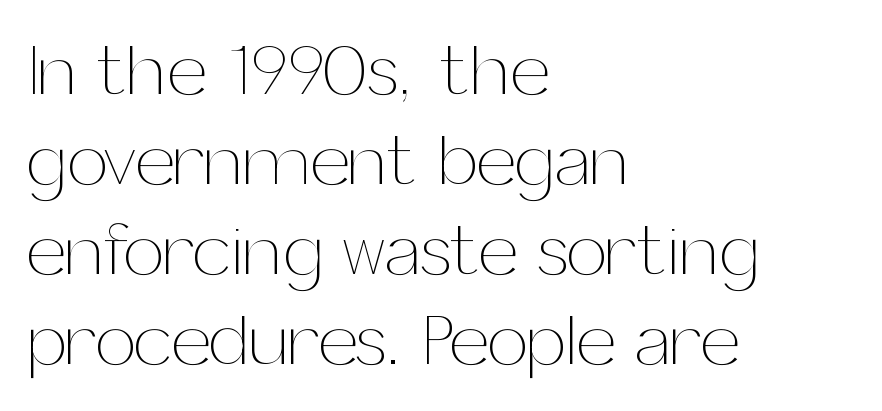
Q: Is the text bold? A: No.
Q: Is the text italic (slanted)? A: No, it is upright.
Q: Is the text underlined? A: No.
Q: How is the paragraph aligned? A: Left-aligned.
Q: Is the spacing between letters normal or unusually wide? A: Normal.
Q: Is the spacing between lines tight, normal or loose? A: Normal.
Q: Width (condensed, normal, or wide)? A: Normal.
Q: Stroke contrast? A: Medium.
Q: x-height? A: Medium.
Q: Monospaced? A: No.
